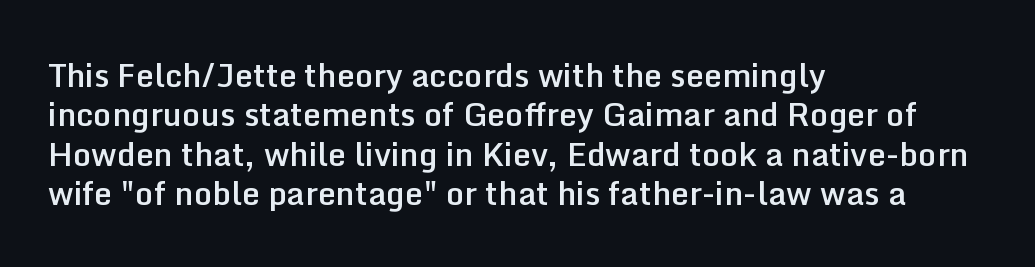
The gap between lines stays unmarked. Here the designer chose a conventional face with non-uniform glyph widths. Unlike italic type, these characters show no tilt at all. On the weight axis this lands at semibold, roughly 600. Default kerning and tracking; the words read as compact shapes. A sans-serif font was chosen for this passage.
